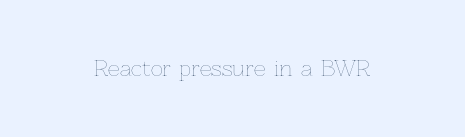
{"italic": "no", "bold": "no", "underline": "no", "letter_spacing": "normal", "letter_spacing_em": 0.0, "glyph_px": 21}
